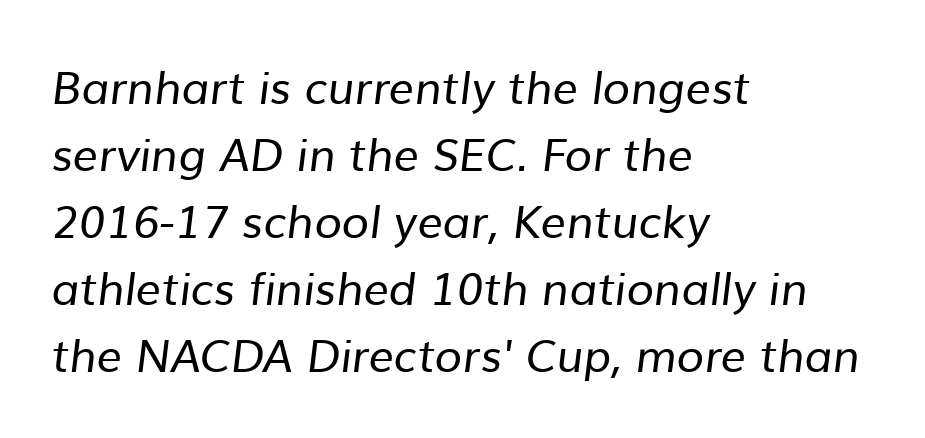
The image shows 45 px regular-weight sans-serif type; set left-aligned, normal line spacing (1.49x), normal letter spacing, not underlined; low stroke contrast and a medium x-height.
